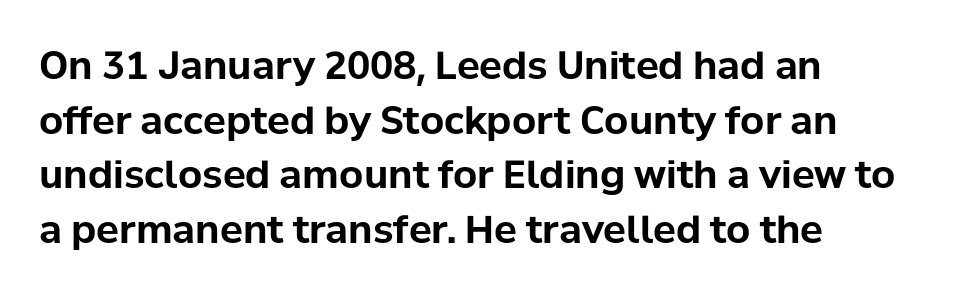
The image shows 38 px bold sans-serif type, upright; set left-aligned, normal line spacing (1.44x), normal letter spacing, not underlined; low stroke contrast and a medium x-height.
